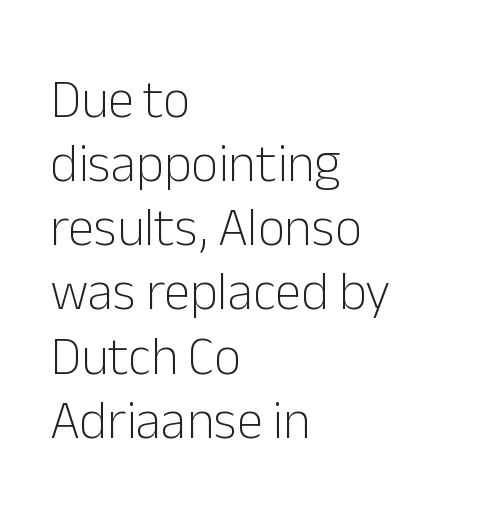
{"serif": "no", "italic": "no", "bold": "no", "weight": "light", "width": "normal", "stroke_contrast": "low", "x_height": "medium", "monospaced": "no", "underline": "no", "align": "left", "line_spacing_ratio": 1.21, "letter_spacing": "normal", "letter_spacing_em": 0.0, "glyph_px": 53}
